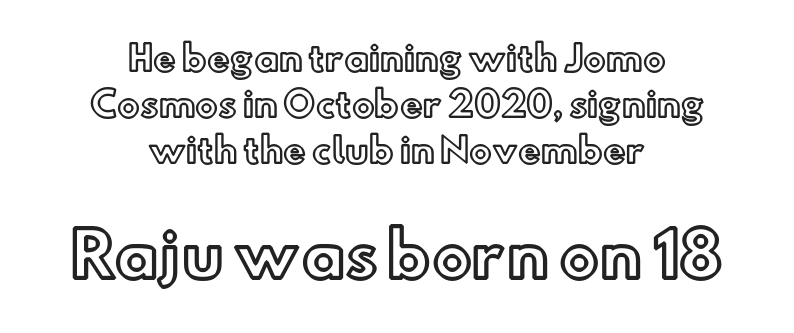
The image shows 60 px text type, upright; set centered, normal line spacing (1.36x), normal letter spacing, not underlined; the second (bottom) block is 1.76x larger; a small x-height.
